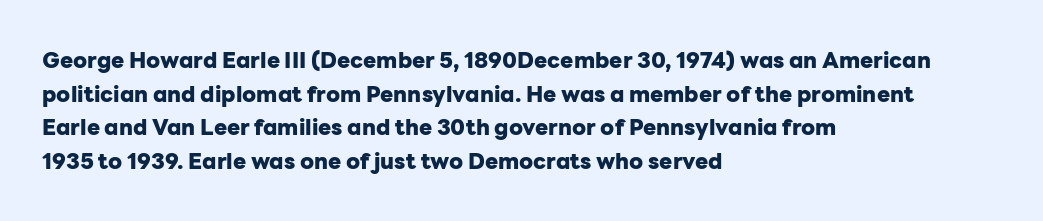
The image shows 22 px bold type, upright; set left-aligned, normal line spacing (1.53x), normal letter spacing, not underlined.
